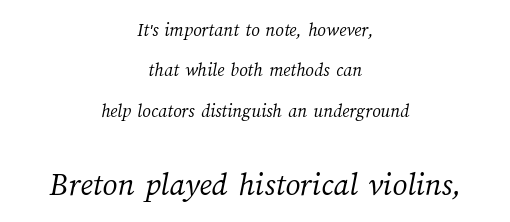
{"bold": "no", "weight": "light", "width": "normal", "stroke_contrast": "medium", "x_height": "medium", "monospaced": "no", "underline": "no", "align": "center", "line_spacing": "loose", "line_spacing_ratio": 2.13, "letter_spacing": "normal", "letter_spacing_em": 0.0, "larger_block": "second", "size_ratio": 1.74, "glyph_px": 33}
